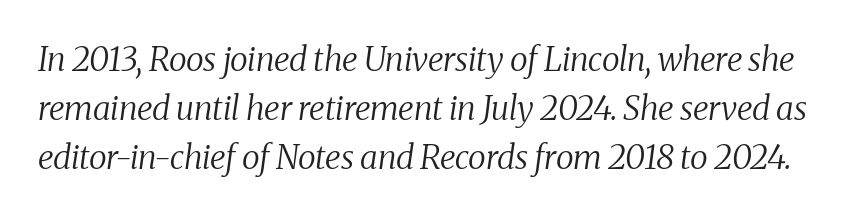
The image shows 33 px regular-weight serif type, italic (leaning right); set normal line spacing (1.49x), normal letter spacing, not underlined; medium stroke contrast and a medium x-height.
